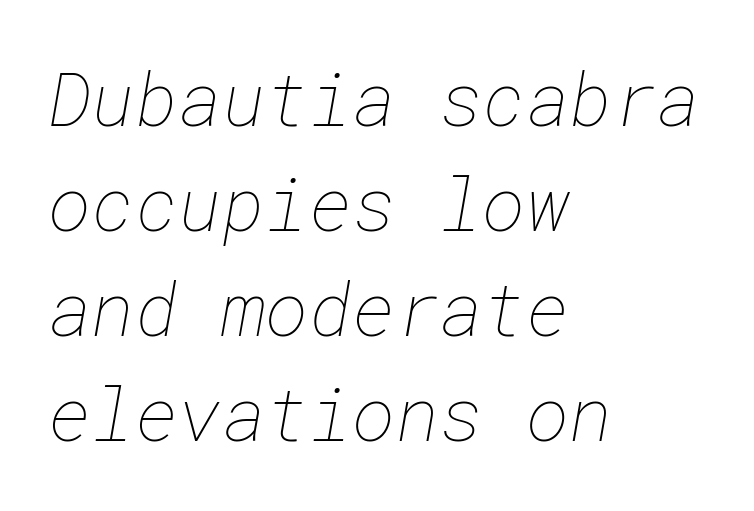
{"bold": "no", "weight": "thin", "width": "normal", "stroke_contrast": "low", "x_height": "medium", "underline": "no", "align": "left", "line_spacing": "normal", "line_spacing_ratio": 1.42, "letter_spacing": "normal", "letter_spacing_em": 0.0, "glyph_px": 74}
